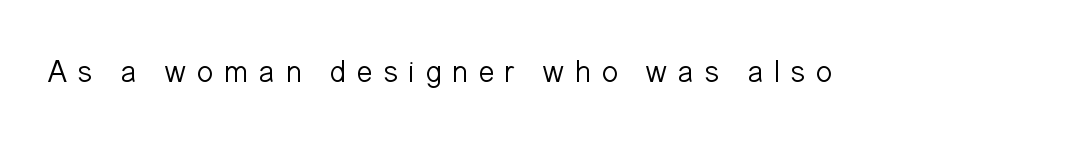
Q: Is the text bold? A: No.
Q: Is the text italic (slanted)? A: No, it is upright.
Q: Is the typeface a serif or a sans-serif typeface? A: Sans-serif.
Q: Is the text underlined? A: No.
Q: Is the spacing between letters normal or unusually wide? A: Unusually wide.
Q: Width (condensed, normal, or wide)? A: Normal.
Q: Stroke contrast? A: Low.
Q: x-height? A: Medium.
Q: Monospaced? A: No.
